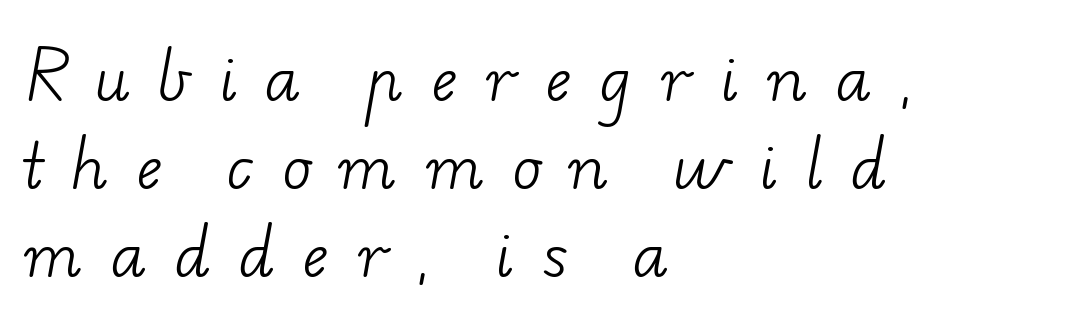
{"serif": "yes", "bold": "no", "weight": "light", "width": "wide", "stroke_contrast": "low", "x_height": "small", "monospaced": "no", "underline": "no", "align": "left", "line_spacing": "normal", "line_spacing_ratio": 1.47, "letter_spacing": "wide", "letter_spacing_em": 0.48, "glyph_px": 60}
